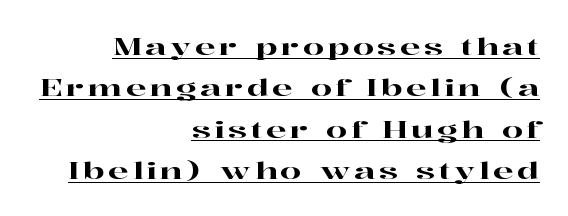
This sample is right-justified, so line beginnings fall wherever the words allow. A typographer would call this underscored text. Characters remain perfectly vertical along every line.
